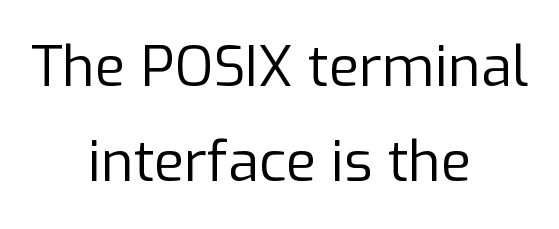
The lines in this sample share a center point and differ in where they start and stop. A light-to-regular cut is what we see here. The designer went with a sans here, leaving each stem footless. This sample keeps an unexceptional amount of space between lines.
